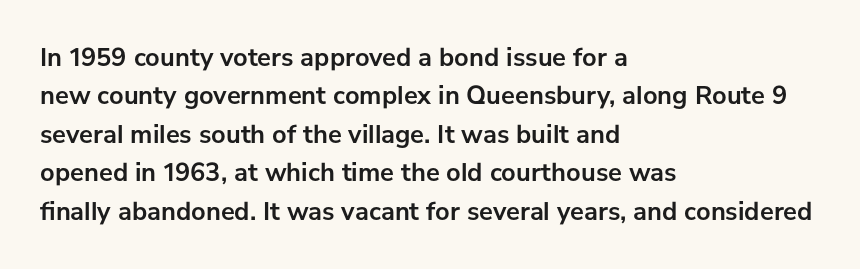
{"italic": "no", "bold": "yes", "underline": "no", "align": "left", "line_spacing": "normal", "line_spacing_ratio": 1.48, "letter_spacing": "normal", "letter_spacing_em": 0.0, "glyph_px": 26}
